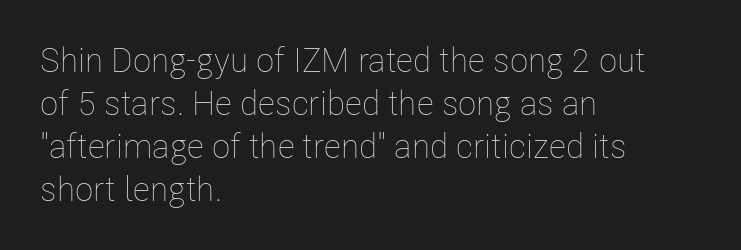
The letters stand straight up with perfectly vertical stems. The glyphs are unaccompanied by any horizontal stroke below them. Note the varied advance widths — an 'i' is clearly narrower than an 'm'. What's the leading like? Ordinary, nothing unusual. Reading down the block, your eye returns to a fixed left position each line.
